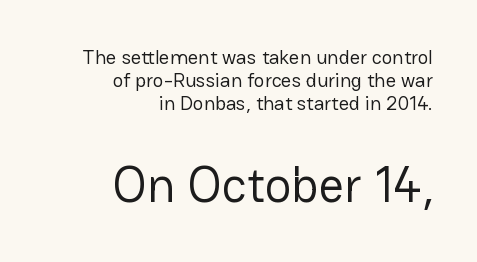
The image shows 50 px regular-weight sans-serif type, upright; set right-aligned, tight line spacing (1.14x), normal letter spacing, not underlined; the second (bottom) block is 2.5x larger; low stroke contrast and a medium x-height.
